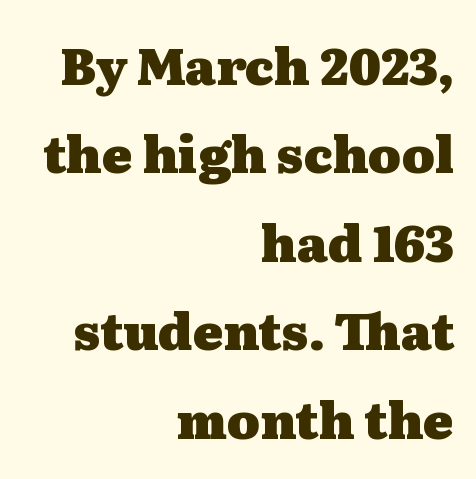
The image shows 50 px heavy, wide serif type, upright; set right-aligned, line spacing 1.77x, normal letter spacing, not underlined; medium stroke contrast and a medium x-height.
